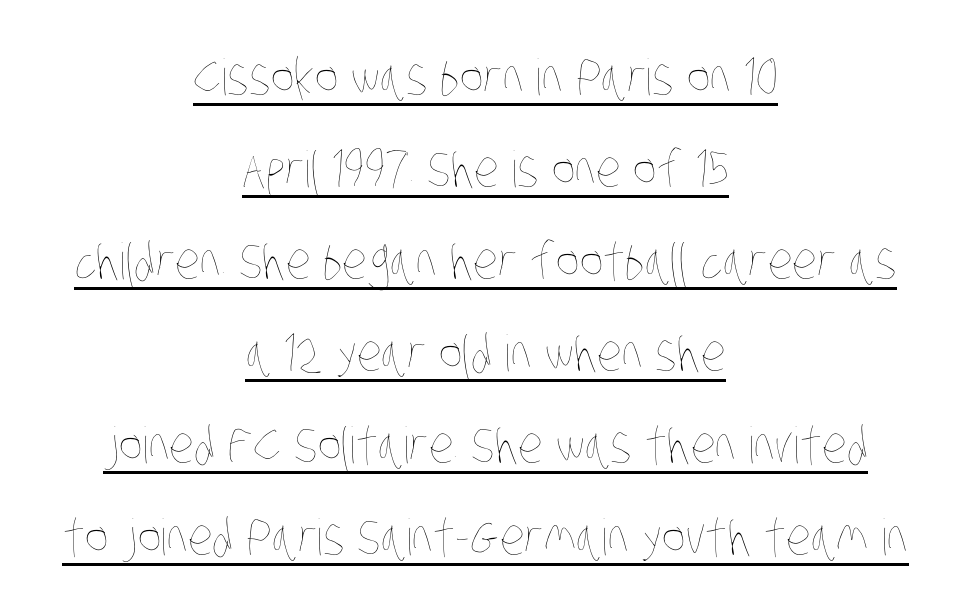
The image shows 50 px thin, condensed type; set centered, line spacing 1.84x, normal letter spacing, underlined; low stroke contrast and a large x-height.
